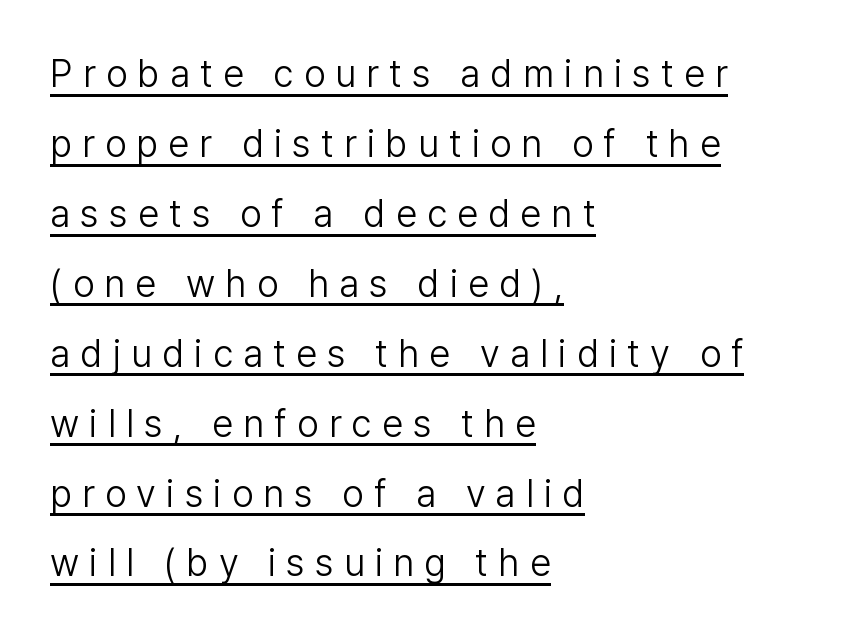
The image shows 38 px light sans-serif type, upright; set left-aligned, line spacing 1.84x, unusually wide letter spacing (+0.27 em), underlined; low stroke contrast and a medium x-height.
